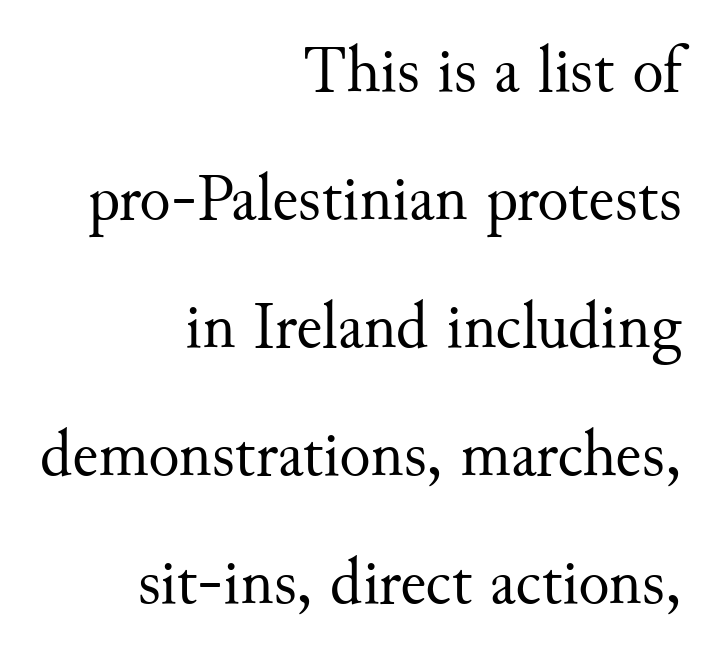
Q: Is the text bold? A: No.
Q: Is the text italic (slanted)? A: No, it is upright.
Q: Is the typeface a serif or a sans-serif typeface? A: Serif.
Q: Is the text underlined? A: No.
Q: How is the paragraph aligned? A: Right-aligned.
Q: Is the spacing between letters normal or unusually wide? A: Normal.
Q: Is the spacing between lines tight, normal or loose? A: Loose.
Q: Width (condensed, normal, or wide)? A: Normal.
Q: Stroke contrast? A: Medium.
Q: x-height? A: Small.
Q: Monospaced? A: No.
